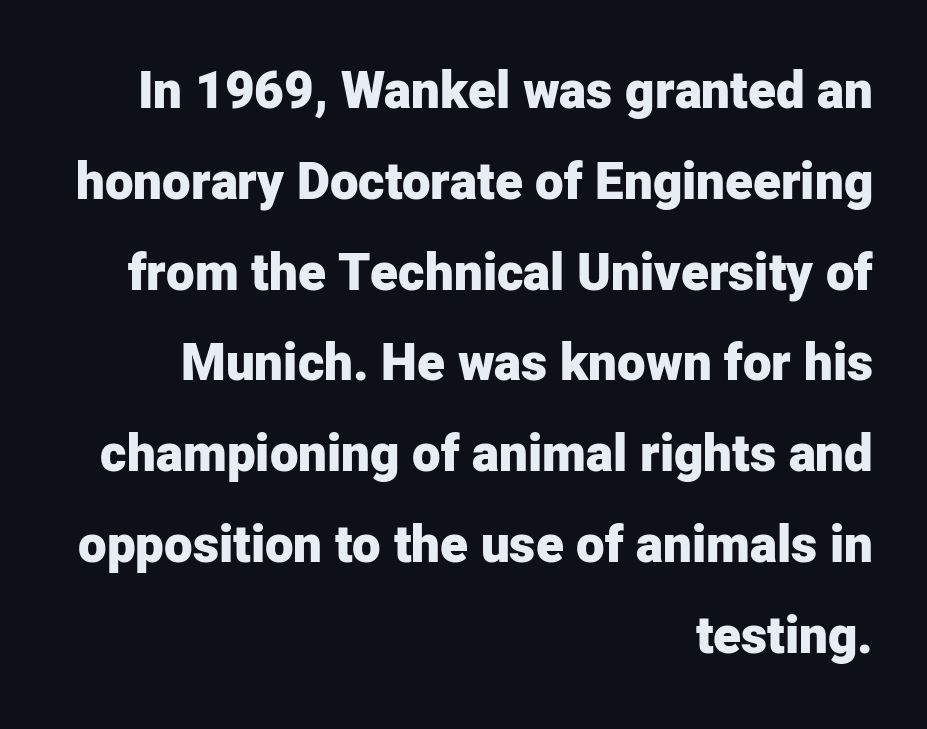
{"serif": "no", "italic": "no", "bold": "yes", "weight": "heavy", "width": "normal", "stroke_contrast": "low", "x_height": "medium", "monospaced": "no", "underline": "no", "align": "right", "line_spacing_ratio": 1.78, "letter_spacing": "normal", "letter_spacing_em": 0.0, "glyph_px": 51}
